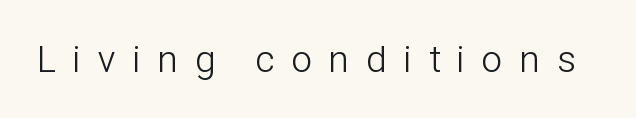
The face used here is proportionally spaced, like ordinary book or web type. Observe the absence of serifs on each vertical stroke in this sample. The letterforms stand isolated, each surrounded by extra space. Ordinary non-slanted type is in use. Stem width sits at or under what a default text font uses.
